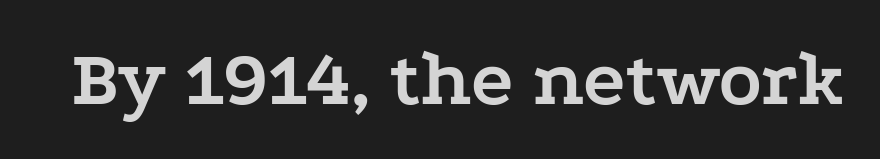
Descender tails drop into unmarked territory. Regarding serifs, this sample has them. No italicization has been applied; the sample stays upright. In terms of letterspacing, this is plain default setting. I'd describe the lettering as bold — thick and assertive.
